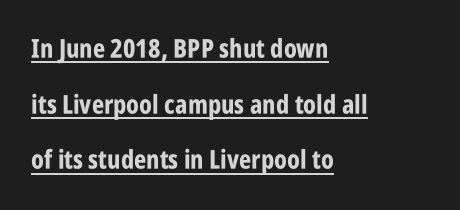
The image shows 26 px bold type, upright; set left-aligned, loose line spacing (2.14x), normal letter spacing, underlined.
